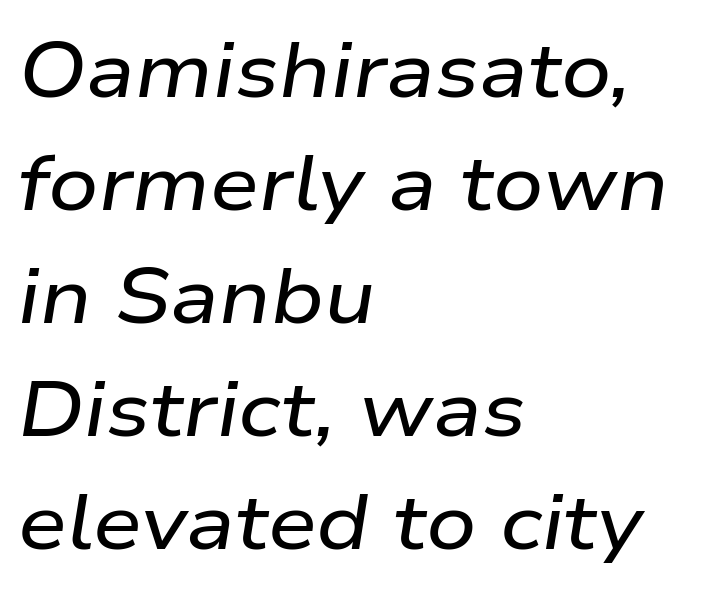
Q: Is the text italic (slanted)? A: Yes, it leans right by about 9 degrees.
Q: Is the text underlined? A: No.
Q: How is the paragraph aligned? A: Left-aligned.
Q: Is the spacing between letters normal or unusually wide? A: Normal.
Q: Is the spacing between lines tight, normal or loose? A: Normal.
Q: Width (condensed, normal, or wide)? A: Wide.
Q: Stroke contrast? A: Low.
Q: x-height? A: Medium.
Q: Monospaced? A: No.
